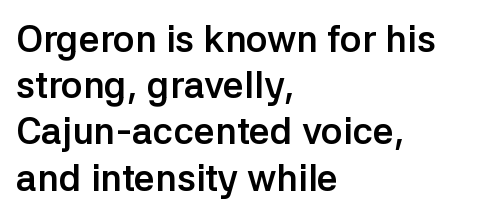
Interline gaps are of average width in this sample. Unmarked baselines from the first word to the last. Note the varied advance widths — an 'i' is clearly narrower than an 'm'. Strong, thick strokes mark this as bold type.
